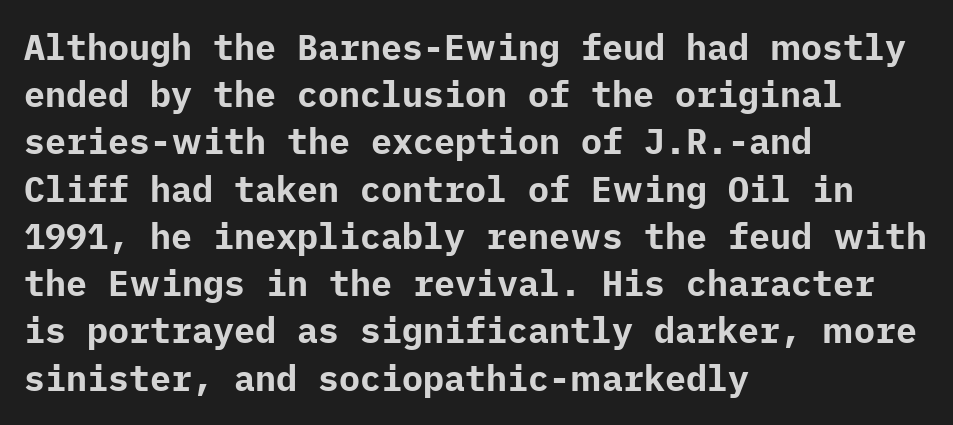
The image shows 35 px bold sans-serif type, upright; set left-aligned, normal line spacing (1.35x), normal letter spacing, not underlined; low stroke contrast and a medium x-height.
